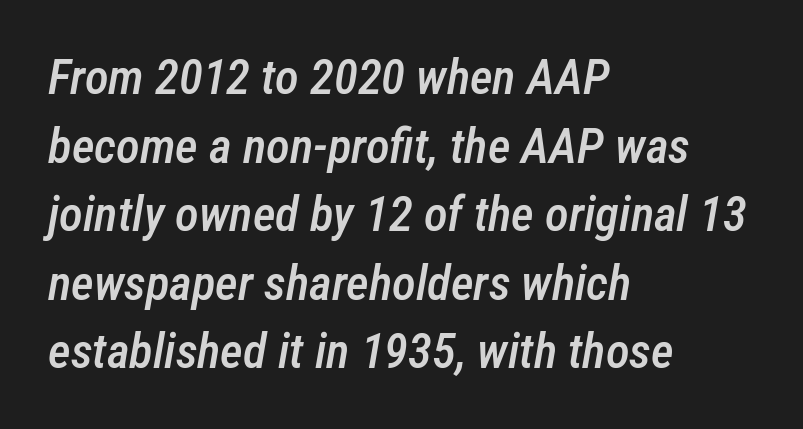
Q: Is the text bold? A: Semi-bold.
Q: Is the text italic (slanted)? A: Yes, it leans right by about 12 degrees.
Q: Is the text underlined? A: No.
Q: How is the paragraph aligned? A: Left-aligned.
Q: Is the spacing between letters normal or unusually wide? A: Normal.
Q: Is the spacing between lines tight, normal or loose? A: Normal.
Q: Width (condensed, normal, or wide)? A: Condensed.
Q: Stroke contrast? A: Low.
Q: x-height? A: Medium.
Q: Monospaced? A: No.
